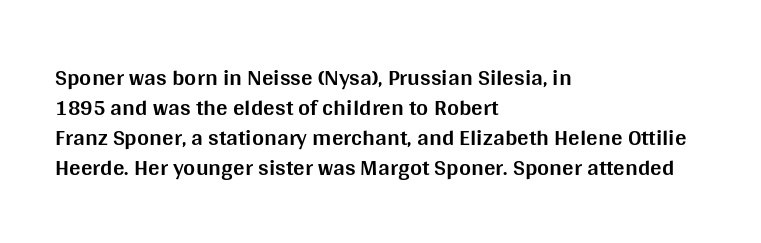
The image shows 23 px bold type, upright; set left-aligned, normal line spacing (1.3x), normal letter spacing, not underlined.
